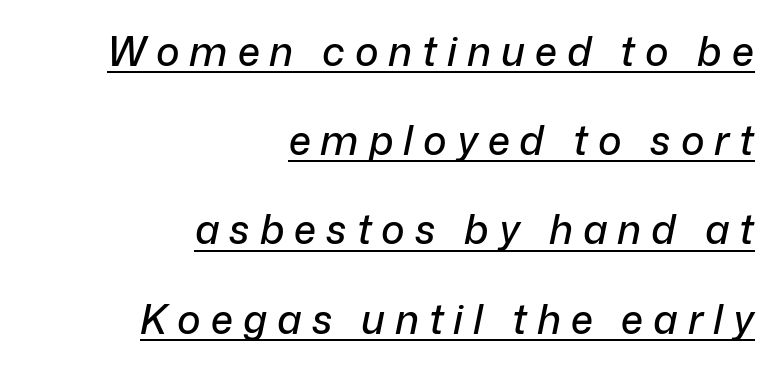
Rendered with sloped, italic letterforms. You could not count columns in this text — the font is proportionally spaced. The designer dialed line spacing up above the default. The rendered words wear a rule along their underside.
